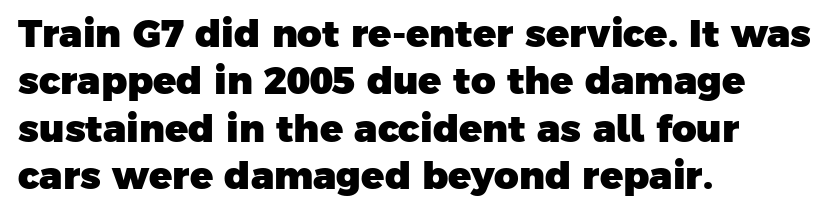
Q: Is the text bold? A: Yes.
Q: Is the typeface a serif or a sans-serif typeface? A: Sans-serif.
Q: Is the text underlined? A: No.
Q: How is the paragraph aligned? A: Left-aligned.
Q: Is the spacing between letters normal or unusually wide? A: Normal.
Q: Is the spacing between lines tight, normal or loose? A: Normal.
Q: Width (condensed, normal, or wide)? A: Normal.
Q: Stroke contrast? A: Low.
Q: x-height? A: Medium.
Q: Monospaced? A: No.
